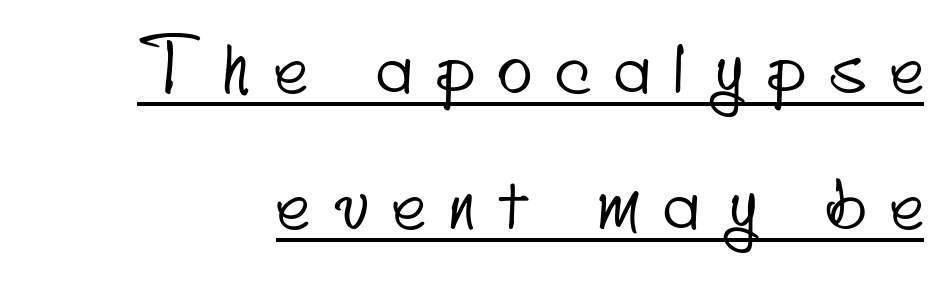
The image shows 72 px condensed sans-serif type; set line spacing 1.89x, unusually wide letter spacing (+0.34 em), underlined; low stroke contrast and a small x-height.
